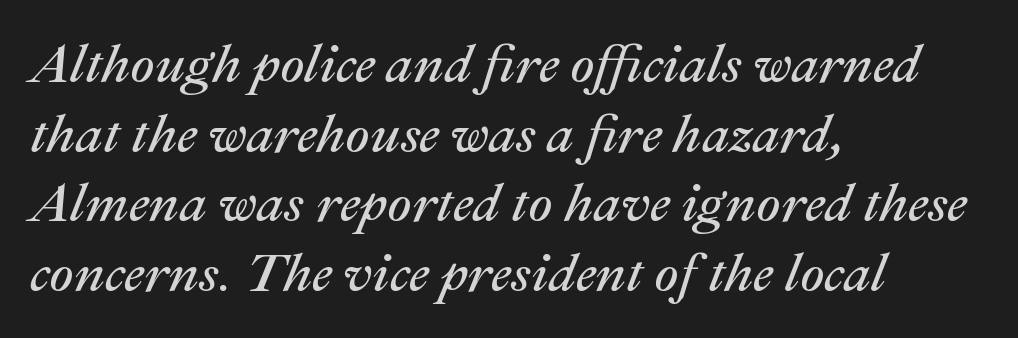
The image shows 54 px regular-weight type, italic (leaning right); set left-aligned, normal line spacing (1.29x), normal letter spacing, not underlined; medium stroke contrast and a medium x-height.
